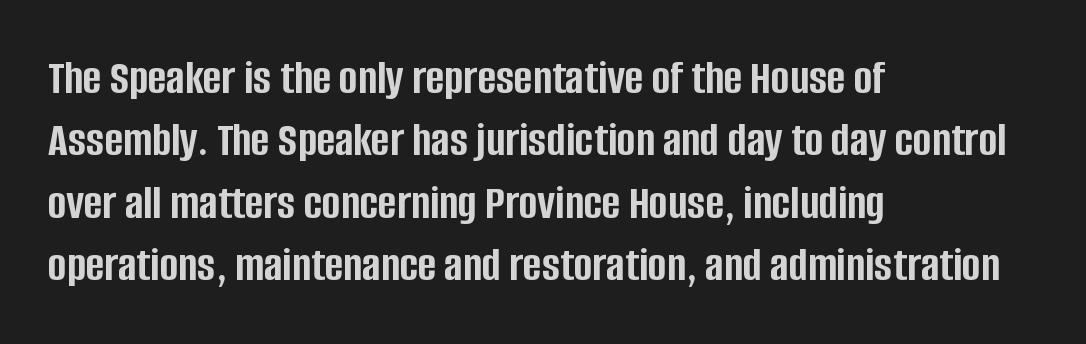
Q: Is the text bold? A: Yes.
Q: Is the text italic (slanted)? A: No, it is upright.
Q: Is the typeface a serif or a sans-serif typeface? A: Sans-serif.
Q: Is the text underlined? A: No.
Q: How is the paragraph aligned? A: Left-aligned.
Q: Is the spacing between letters normal or unusually wide? A: Normal.
Q: Is the spacing between lines tight, normal or loose? A: Normal.
Q: Width (condensed, normal, or wide)? A: Condensed.
Q: Stroke contrast? A: Low.
Q: x-height? A: Large.
Q: Monospaced? A: No.
